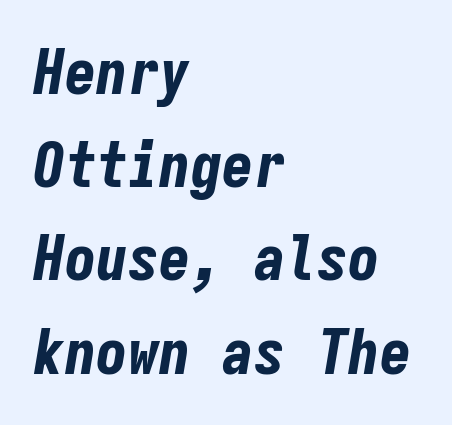
{"italic": "yes", "lean": "right", "slant_degrees": 9, "bold": "yes", "weight": "bold", "width": "condensed", "stroke_contrast": "low", "x_height": "medium", "monospaced": "yes", "underline": "no", "align": "left", "line_spacing": "normal", "line_spacing_ratio": 1.48, "letter_spacing": "normal", "letter_spacing_em": 0.0, "glyph_px": 63}
